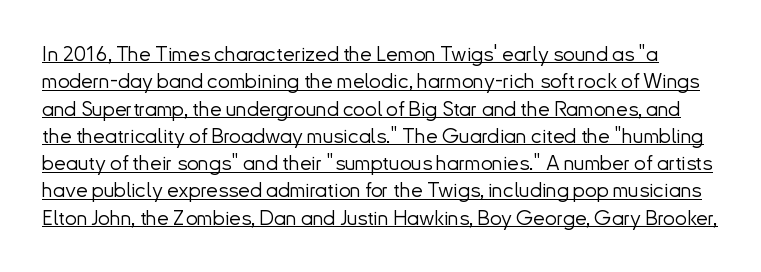
Q: Is the text bold? A: No.
Q: Is the text italic (slanted)? A: No, it is upright.
Q: Is the text underlined? A: Yes.
Q: Is the spacing between letters normal or unusually wide? A: Normal.
Q: Is the spacing between lines tight, normal or loose? A: Normal.
